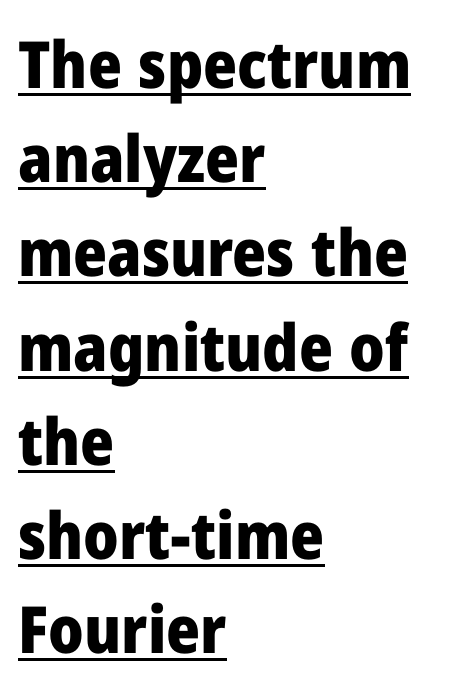
Q: Is the text bold? A: Yes.
Q: Is the text italic (slanted)? A: No, it is upright.
Q: Is the typeface a serif or a sans-serif typeface? A: Sans-serif.
Q: Is the text underlined? A: Yes.
Q: How is the paragraph aligned? A: Left-aligned.
Q: Is the spacing between letters normal or unusually wide? A: Normal.
Q: Is the spacing between lines tight, normal or loose? A: Normal.
Q: Width (condensed, normal, or wide)? A: Normal.
Q: Stroke contrast? A: Low.
Q: x-height? A: Medium.
Q: Monospaced? A: No.
